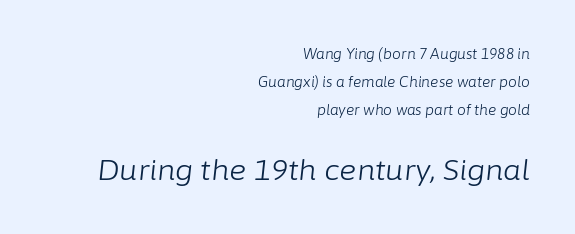
The image shows 29 px light type, italic (leaning right); set right-aligned, loose line spacing (2.0x), normal letter spacing, not underlined; the second (bottom) block is 2.07x larger; low stroke contrast and a medium x-height.
